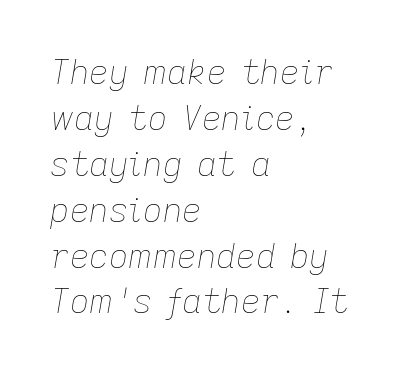
Q: Is the text bold? A: No.
Q: Is the text italic (slanted)? A: Yes, it leans right by about 9 degrees.
Q: Is the text underlined? A: No.
Q: How is the paragraph aligned? A: Left-aligned.
Q: Is the spacing between letters normal or unusually wide? A: Normal.
Q: Is the spacing between lines tight, normal or loose? A: Normal.
Q: Width (condensed, normal, or wide)? A: Normal.
Q: Stroke contrast? A: Low.
Q: x-height? A: Medium.
Q: Monospaced? A: No.
